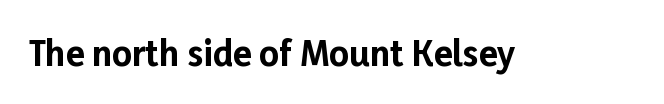
Q: Is the text bold? A: Yes.
Q: Is the text italic (slanted)? A: No, it is upright.
Q: Is the typeface a serif or a sans-serif typeface? A: Sans-serif.
Q: Is the text underlined? A: No.
Q: Is the spacing between letters normal or unusually wide? A: Normal.
Q: Width (condensed, normal, or wide)? A: Normal.
Q: Stroke contrast? A: Low.
Q: x-height? A: Medium.
Q: Monospaced? A: No.
